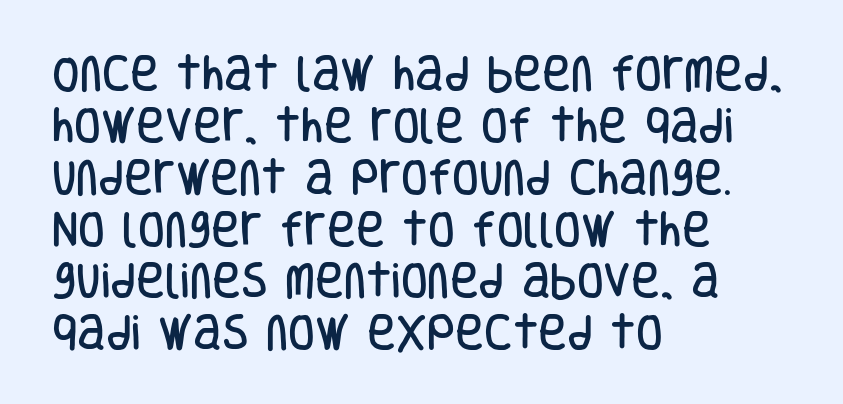
The image shows 39 px condensed sans-serif type, upright; set left-aligned, normal line spacing (1.33x), normal letter spacing, not underlined; low stroke contrast and a large x-height.
